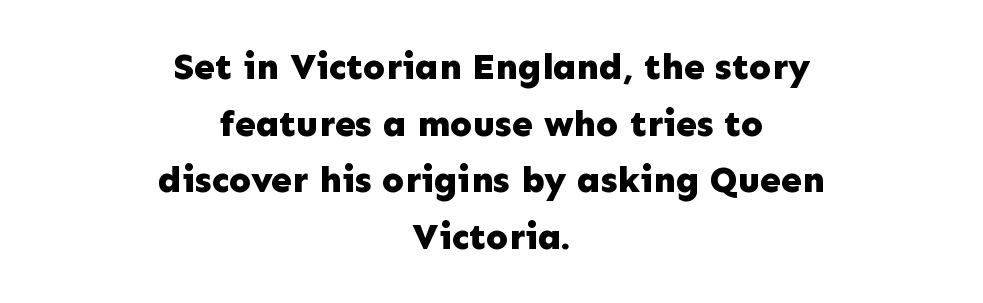
{"serif": "no", "italic": "no", "bold": "yes", "weight": "bold", "width": "normal", "stroke_contrast": "low", "x_height": "medium", "monospaced": "no", "underline": "no", "align": "center", "line_spacing": "normal", "line_spacing_ratio": 1.53, "letter_spacing": "normal", "letter_spacing_em": 0.0, "glyph_px": 37}
